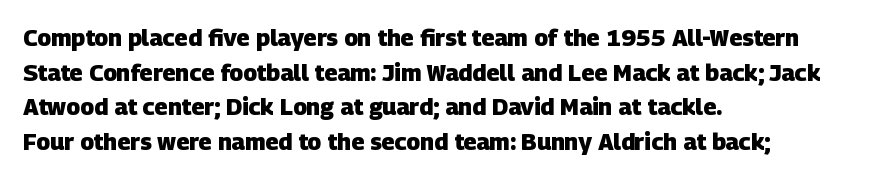
The image shows 23 px bold type; set left-aligned, normal line spacing (1.51x), normal letter spacing, not underlined.
